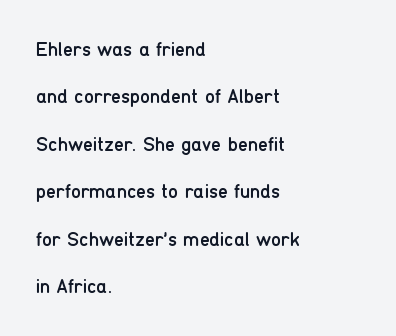
Q: Is the text bold? A: No.
Q: Is the text italic (slanted)? A: No, it is upright.
Q: Is the text underlined? A: No.
Q: How is the paragraph aligned? A: Left-aligned.
Q: Is the spacing between letters normal or unusually wide? A: Normal.
Q: Is the spacing between lines tight, normal or loose? A: Loose.
